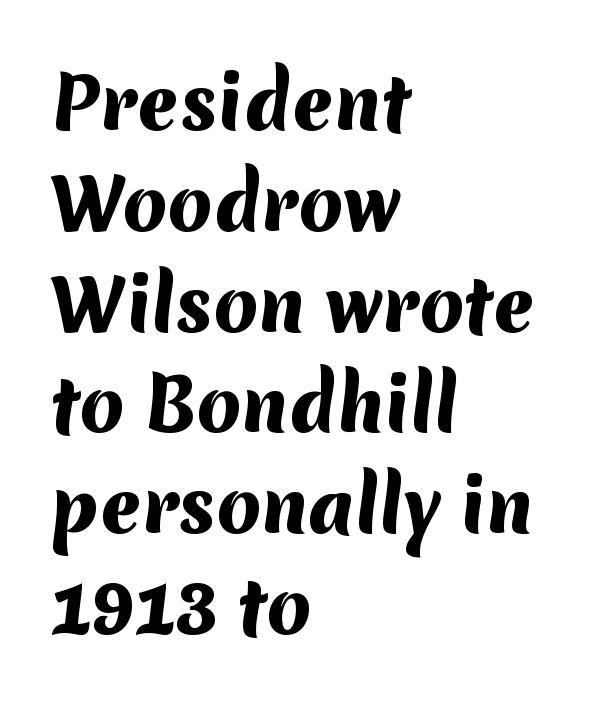
{"serif": "no", "bold": "yes", "weight": "heavy", "width": "normal", "stroke_contrast": "medium", "x_height": "medium", "monospaced": "no", "underline": "no", "align": "left", "line_spacing": "normal", "line_spacing_ratio": 1.42, "letter_spacing": "normal", "letter_spacing_em": 0.0, "glyph_px": 71}
